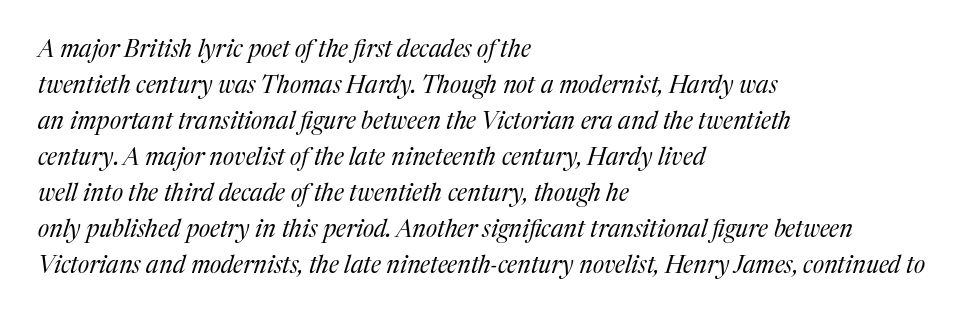
Q: Is the text bold? A: No.
Q: Is the text italic (slanted)? A: Yes, it leans right by about 17 degrees.
Q: Is the text underlined? A: No.
Q: How is the paragraph aligned? A: Left-aligned.
Q: Is the spacing between letters normal or unusually wide? A: Normal.
Q: Is the spacing between lines tight, normal or loose? A: Normal.
